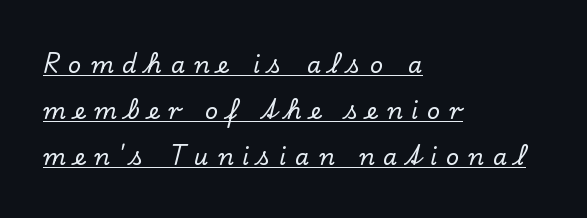
{"underline": "yes", "align": "left", "line_spacing": "loose", "line_spacing_ratio": 2.01, "letter_spacing": "wide", "letter_spacing_em": 0.39, "glyph_px": 23}
